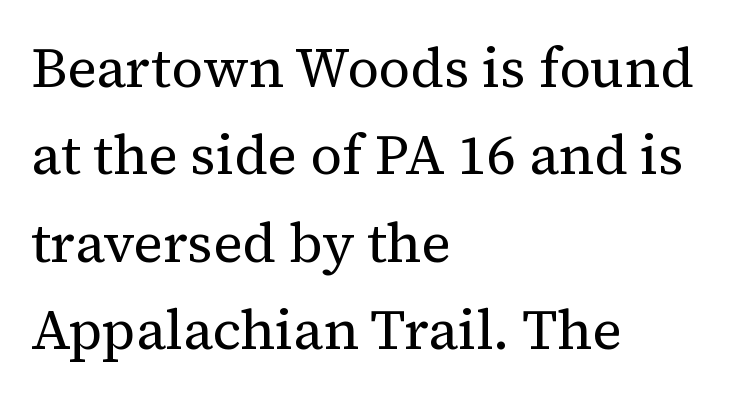
The image shows 56 px regular-weight serif type, upright; set left-aligned, normal line spacing (1.56x), normal letter spacing, not underlined; medium stroke contrast and a medium x-height.
